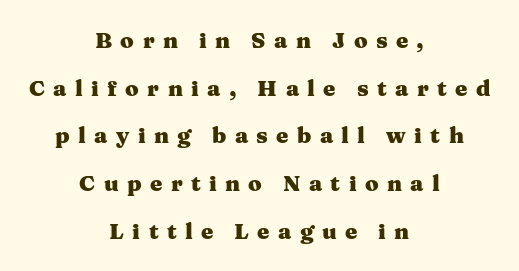
{"italic": "no", "bold": "yes", "underline": "no", "align": "center", "line_spacing": "loose", "line_spacing_ratio": 2.17, "letter_spacing": "wide", "letter_spacing_em": 0.38, "glyph_px": 22}
